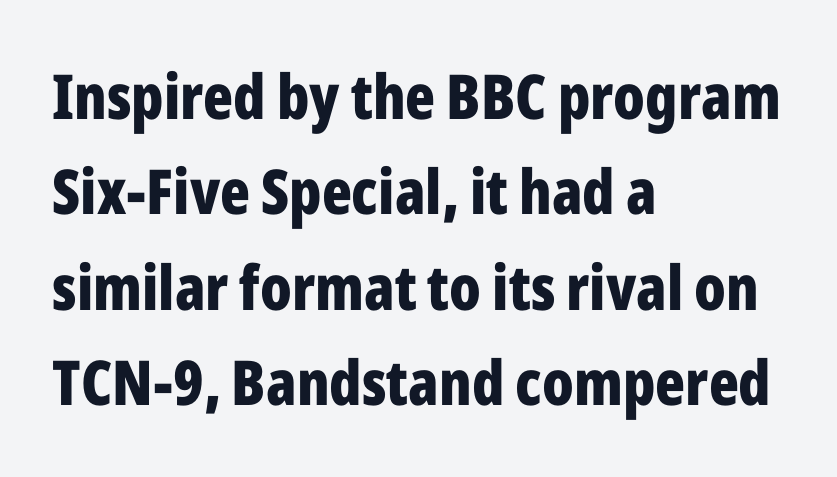
Q: Is the text bold? A: Yes.
Q: Is the text italic (slanted)? A: No, it is upright.
Q: Is the typeface a serif or a sans-serif typeface? A: Sans-serif.
Q: Is the text underlined? A: No.
Q: How is the paragraph aligned? A: Left-aligned.
Q: Is the spacing between letters normal or unusually wide? A: Normal.
Q: Is the spacing between lines tight, normal or loose? A: Normal.
Q: Width (condensed, normal, or wide)? A: Condensed.
Q: Stroke contrast? A: Low.
Q: x-height? A: Medium.
Q: Monospaced? A: No.
